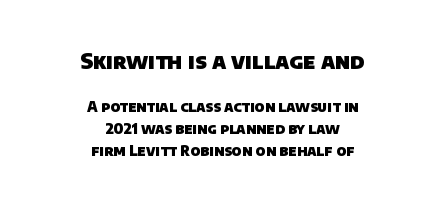
Q: Is the text bold? A: Yes.
Q: Is the text underlined? A: No.
Q: How is the paragraph aligned? A: Centered.
Q: Is the spacing between letters normal or unusually wide? A: Normal.
Q: Is the spacing between lines tight, normal or loose? A: Normal.
Q: Which block of text is set in a larger size, the first (top) or the second (bottom)? A: The first (top) one.
